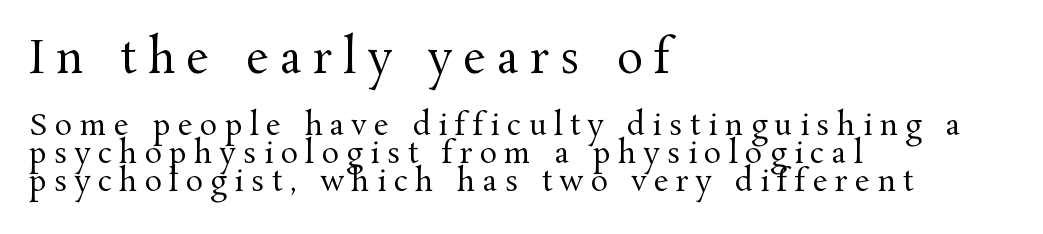
Q: Is the text bold? A: No.
Q: Is the text italic (slanted)? A: No, it is upright.
Q: Is the typeface a serif or a sans-serif typeface? A: Serif.
Q: Is the text underlined? A: No.
Q: How is the paragraph aligned? A: Left-aligned.
Q: Is the spacing between letters normal or unusually wide? A: Unusually wide.
Q: Is the spacing between lines tight, normal or loose? A: Tight.
Q: Which block of text is set in a larger size, the first (top) or the second (bottom)? A: The first (top) one.
Q: Width (condensed, normal, or wide)? A: Normal.
Q: Stroke contrast? A: Medium.
Q: x-height? A: Medium.
Q: Monospaced? A: No.
